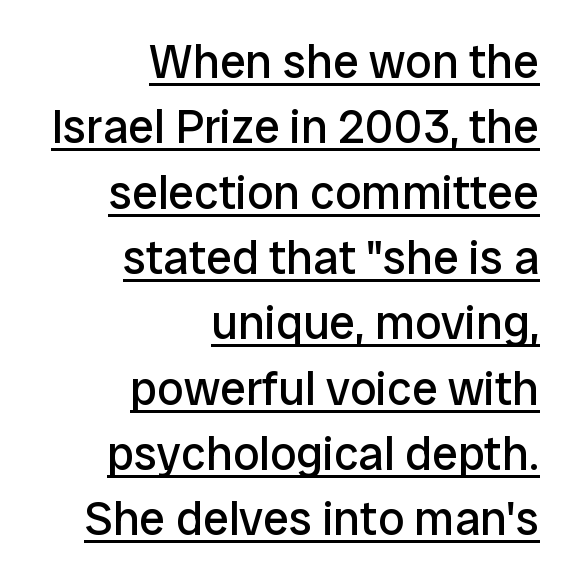
The image shows 47 px regular-weight sans-serif type, upright; set right-aligned, normal line spacing (1.39x), normal letter spacing, underlined; low stroke contrast and a medium x-height.
